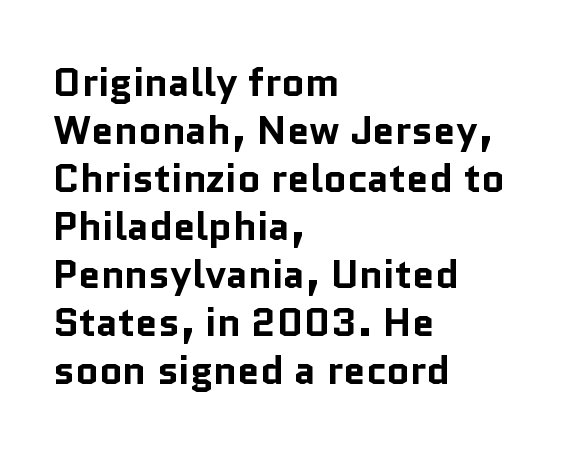
{"serif": "no", "italic": "no", "bold": "yes", "weight": "bold", "width": "normal", "stroke_contrast": "low", "x_height": "medium", "monospaced": "no", "underline": "no", "align": "left", "line_spacing_ratio": 1.2, "letter_spacing": "normal", "letter_spacing_em": 0.0, "glyph_px": 40}
